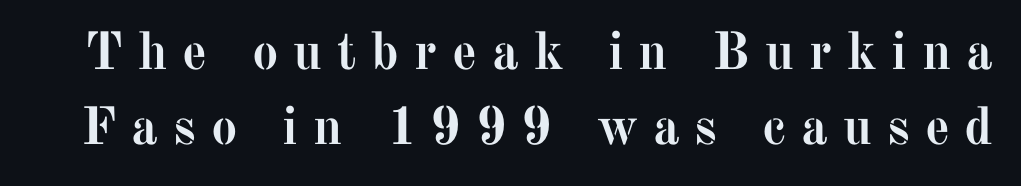
Q: Is the text bold? A: Yes.
Q: Is the text italic (slanted)? A: No, it is upright.
Q: Is the typeface a serif or a sans-serif typeface? A: Serif.
Q: Is the text underlined? A: No.
Q: Is the spacing between letters normal or unusually wide? A: Unusually wide.
Q: Is the spacing between lines tight, normal or loose? A: Normal.
Q: Width (condensed, normal, or wide)? A: Normal.
Q: Stroke contrast? A: Medium.
Q: x-height? A: Medium.
Q: Monospaced? A: No.
